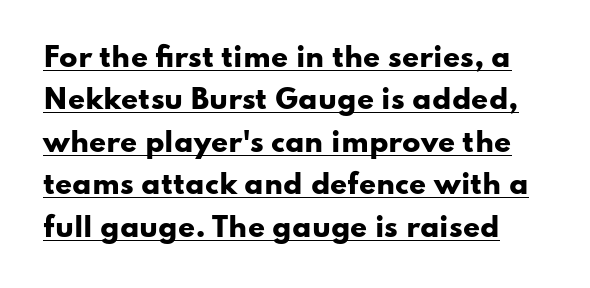
{"italic": "no", "bold": "yes", "underline": "yes", "line_spacing": "normal", "line_spacing_ratio": 1.57, "letter_spacing": "normal", "letter_spacing_em": 0.0, "glyph_px": 27}
